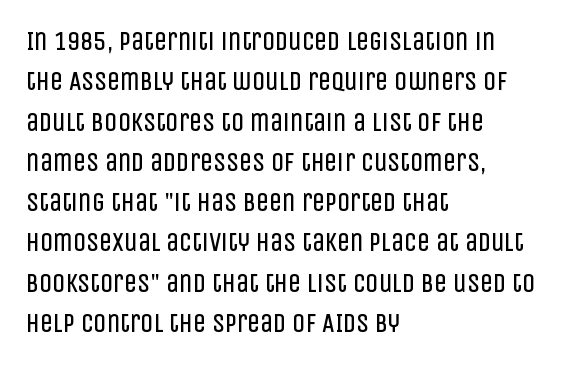
Q: Is the text bold? A: No.
Q: Is the text italic (slanted)? A: No, it is upright.
Q: Is the text underlined? A: No.
Q: How is the paragraph aligned? A: Left-aligned.
Q: Is the spacing between letters normal or unusually wide? A: Normal.
Q: Is the spacing between lines tight, normal or loose? A: Normal.
